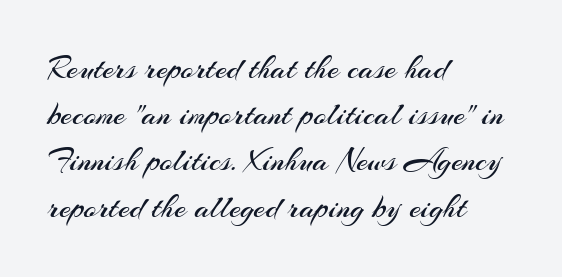
The image shows 33 px regular-weight sans-serif type; set left-aligned, normal line spacing (1.4x), normal letter spacing, not underlined; medium stroke contrast and a small x-height.
